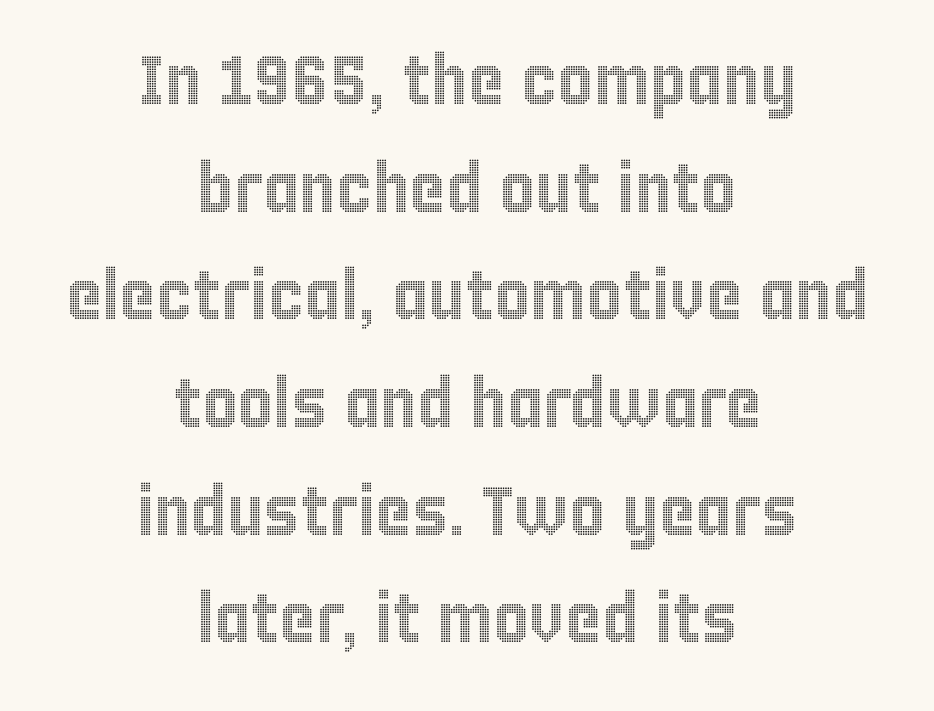
Horizontally, the lines are justified to the midpoint only. The space beneath each line is pristine and unruled. The space between consecutive lines is moderate. Proportional: the letters do not fall into vertical columns.
